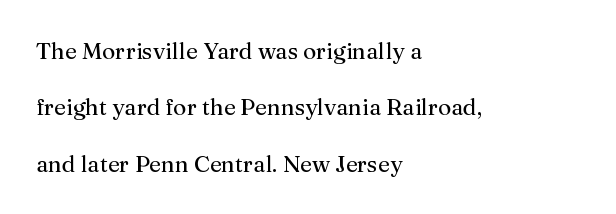
Q: Is the text bold? A: No.
Q: Is the text italic (slanted)? A: No, it is upright.
Q: Is the text underlined? A: No.
Q: How is the paragraph aligned? A: Left-aligned.
Q: Is the spacing between letters normal or unusually wide? A: Normal.
Q: Is the spacing between lines tight, normal or loose? A: Loose.
